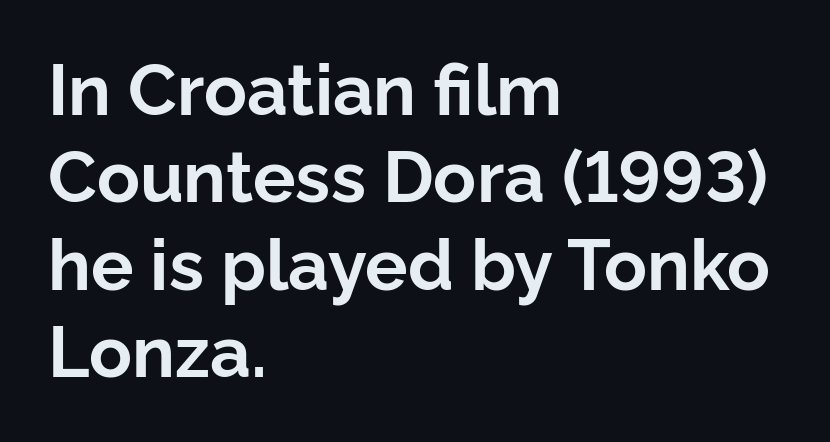
{"serif": "no", "italic": "no", "bold": "yes", "weight": "bold", "width": "normal", "stroke_contrast": "low", "x_height": "medium", "monospaced": "no", "underline": "no", "align": "left", "line_spacing_ratio": 1.23, "letter_spacing": "normal", "letter_spacing_em": 0.0, "glyph_px": 71}
